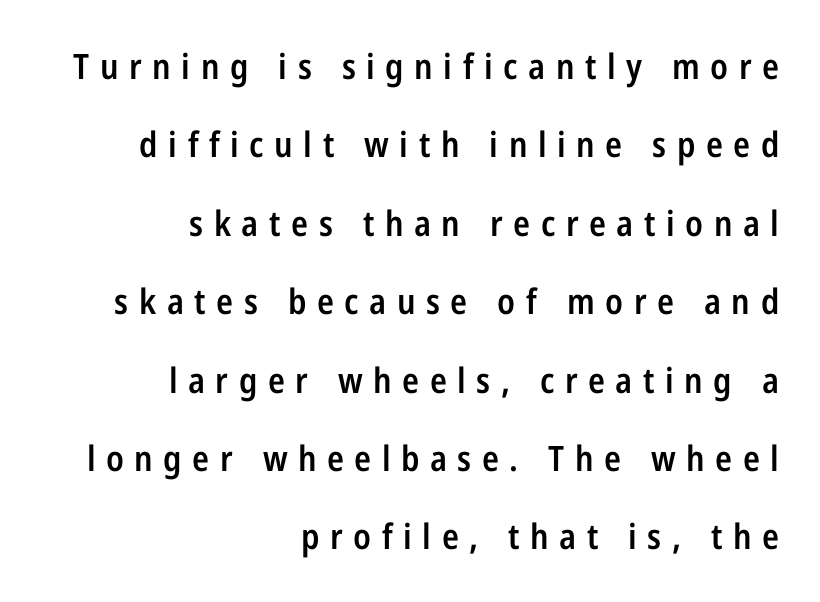
The image shows 35 px semibold, condensed sans-serif type, upright; set right-aligned, loose line spacing (2.24x), unusually wide letter spacing (+0.3 em), not underlined; low stroke contrast and a medium x-height.
